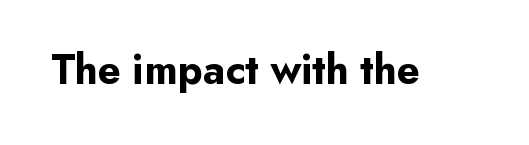
{"serif": "no", "italic": "no", "bold": "yes", "weight": "bold", "width": "normal", "stroke_contrast": "low", "x_height": "small", "monospaced": "no", "underline": "no", "letter_spacing": "normal", "letter_spacing_em": 0.0, "glyph_px": 42}
